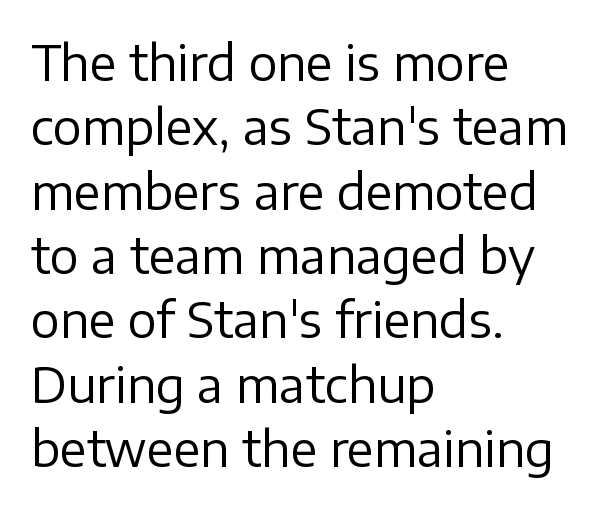
{"serif": "no", "italic": "no", "bold": "no", "weight": "regular", "width": "normal", "stroke_contrast": "low", "x_height": "medium", "monospaced": "no", "underline": "no", "align": "left", "line_spacing": "normal", "line_spacing_ratio": 1.34, "letter_spacing": "normal", "letter_spacing_em": 0.0, "glyph_px": 48}
